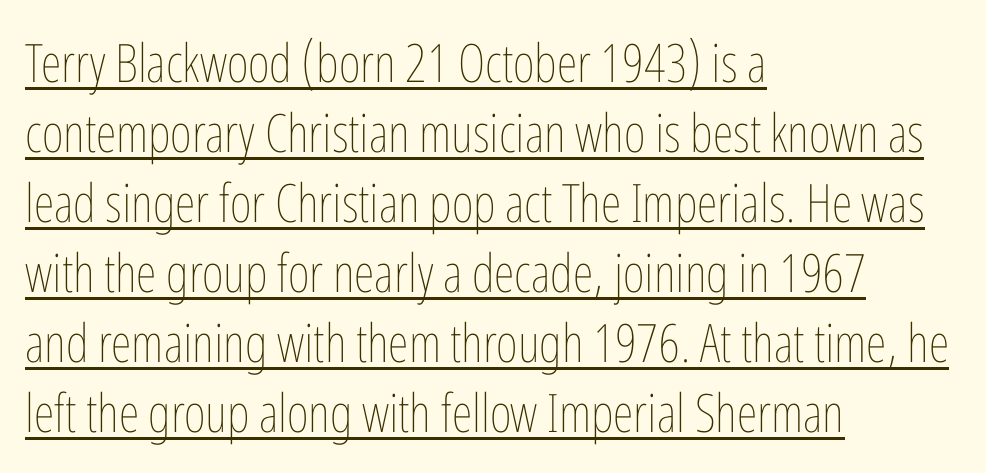
{"italic": "no", "bold": "no", "weight": "thin", "width": "condensed", "stroke_contrast": "low", "x_height": "medium", "monospaced": "no", "underline": "yes", "align": "left", "line_spacing": "normal", "line_spacing_ratio": 1.32, "letter_spacing": "normal", "letter_spacing_em": 0.0, "glyph_px": 53}
